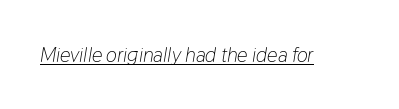
Inter-character spacing is left at the font's built-in metrics. Rendered with sloped, italic letterforms. Vertical stems look standard width or narrower in stroke. You can see a thin bar hugging the bottom of the glyphs.
